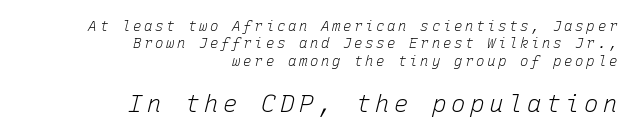
Q: Is the text bold? A: No.
Q: Is the text italic (slanted)? A: Yes, it leans right by about 15 degrees.
Q: Is the text underlined? A: No.
Q: How is the paragraph aligned? A: Right-aligned.
Q: Is the spacing between lines tight, normal or loose? A: Normal.
Q: Which block of text is set in a larger size, the first (top) or the second (bottom)? A: The second (bottom) one.
